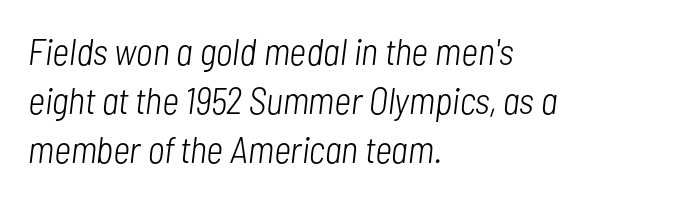
The image shows 37 px light, condensed type, italic (leaning right); set left-aligned, normal line spacing (1.32x), normal letter spacing, not underlined; low stroke contrast and a medium x-height.
